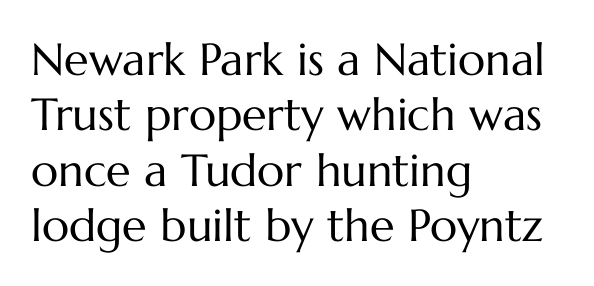
{"italic": "no", "bold": "no", "weight": "regular", "width": "normal", "stroke_contrast": "medium", "x_height": "medium", "monospaced": "no", "underline": "no", "align": "left", "line_spacing_ratio": 1.23, "letter_spacing": "normal", "letter_spacing_em": 0.0, "glyph_px": 45}
